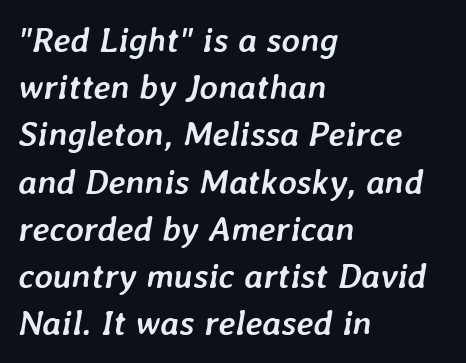
{"italic": "yes", "lean": "right", "slant_degrees": 7, "bold": "yes", "weight": "semibold", "width": "normal", "stroke_contrast": "low", "x_height": "medium", "monospaced": "no", "underline": "no", "align": "left", "line_spacing": "normal", "line_spacing_ratio": 1.35, "letter_spacing": "normal", "letter_spacing_em": 0.0, "glyph_px": 35}
